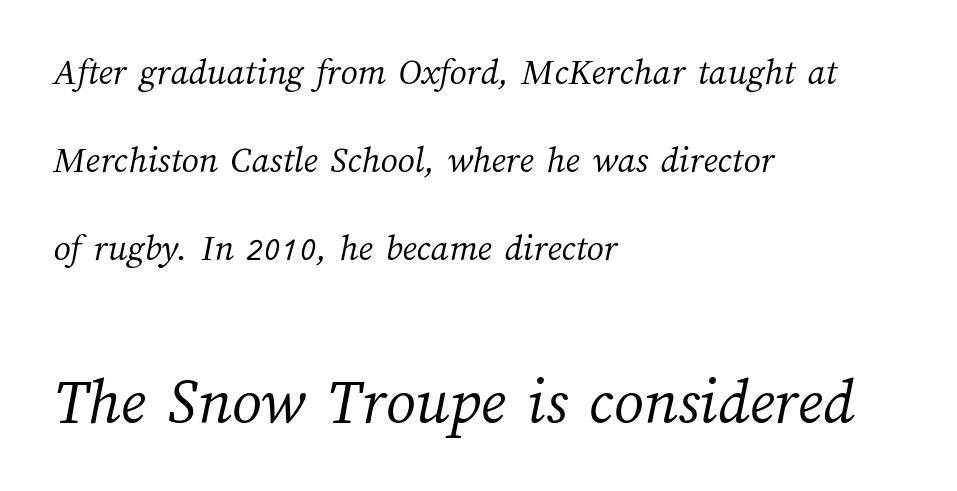
Q: Is the text bold? A: No.
Q: Is the text underlined? A: No.
Q: How is the paragraph aligned? A: Left-aligned.
Q: Is the spacing between letters normal or unusually wide? A: Normal.
Q: Is the spacing between lines tight, normal or loose? A: Loose.
Q: Which block of text is set in a larger size, the first (top) or the second (bottom)? A: The second (bottom) one.
Q: Width (condensed, normal, or wide)? A: Normal.
Q: Stroke contrast? A: Medium.
Q: x-height? A: Medium.
Q: Monospaced? A: No.
